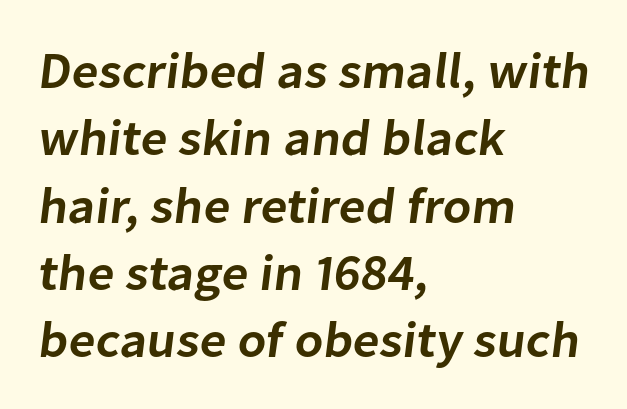
Glance below the letters and you will spot only blank space. Unlike a traditional serif, this face leaves its strokes unadorned. Is the block centered? No — it sits flush against the left margin. Successive baselines arrive at the customary interval. Honestly, the letter spacing is just normal — you wouldn't notice it. Each letter keeps its own natural width here, so spacing adapts to shape.
